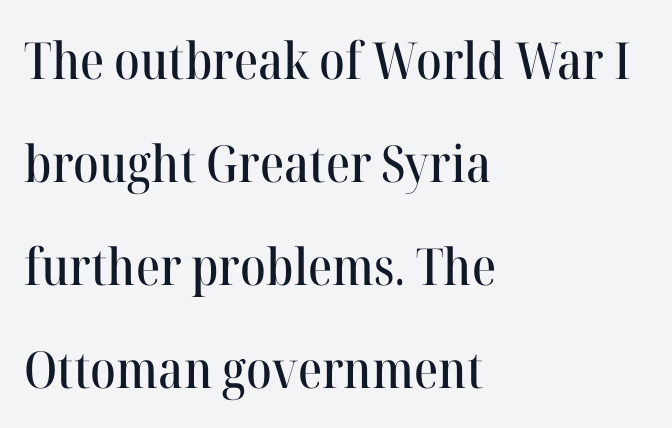
Q: Is the text italic (slanted)? A: No, it is upright.
Q: Is the typeface a serif or a sans-serif typeface? A: Serif.
Q: Is the text underlined? A: No.
Q: How is the paragraph aligned? A: Left-aligned.
Q: Is the spacing between letters normal or unusually wide? A: Normal.
Q: Is the spacing between lines tight, normal or loose? A: Loose.
Q: Width (condensed, normal, or wide)? A: Normal.
Q: Stroke contrast? A: High.
Q: x-height? A: Medium.
Q: Monospaced? A: No.
